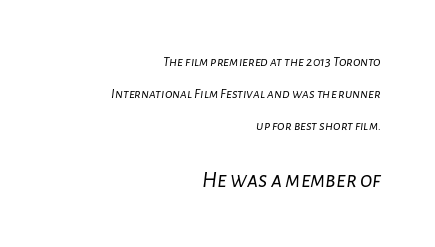
The image shows 23 px text type, italic (leaning right); set right-aligned, loose line spacing (2.28x), normal letter spacing, not underlined; the second (bottom) block is 1.64x larger.
